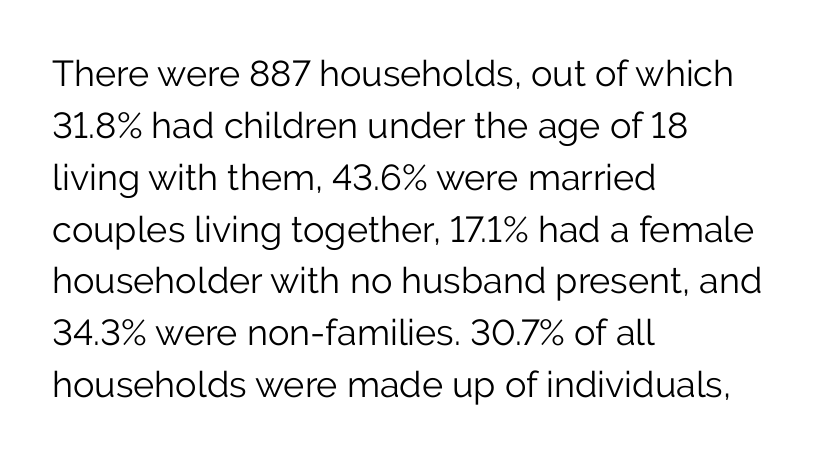
The image shows 36 px light sans-serif type, upright; set left-aligned, normal line spacing (1.44x), normal letter spacing, not underlined; low stroke contrast and a medium x-height.
